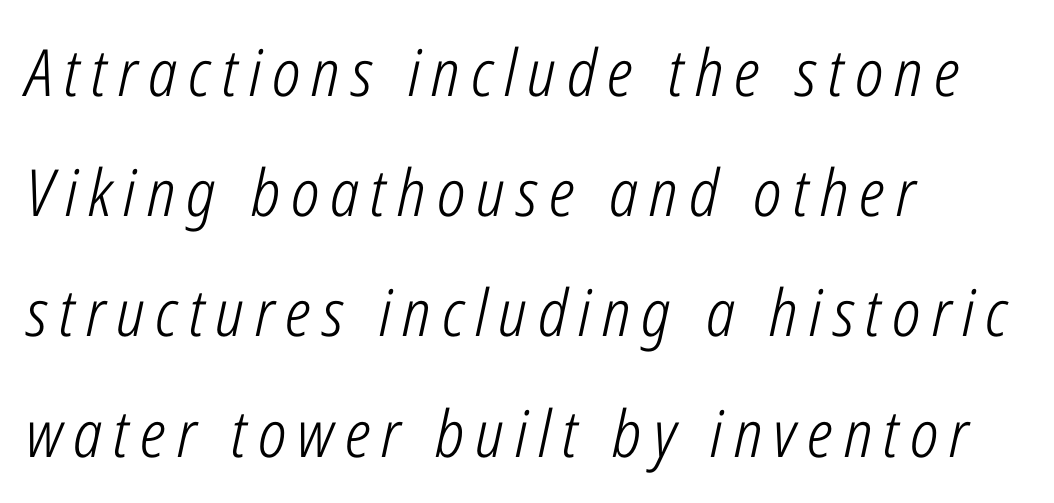
Stems and bowls with no extra thickness — not bold. Teacher's note: observe the even left margin — that is flush-left alignment. Plain, unruled lines of type. Character widths vary here, with narrow letters taking less room than wide ones. Every character sits at an angle, as italics do.
